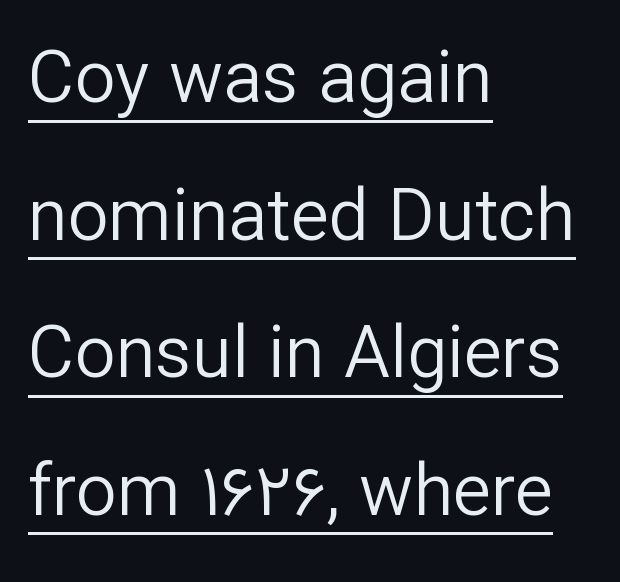
{"serif": "no", "italic": "no", "bold": "no", "weight": "regular", "width": "normal", "stroke_contrast": "low", "x_height": "medium", "monospaced": "no", "underline": "yes", "align": "left", "line_spacing": "loose", "line_spacing_ratio": 1.91, "letter_spacing": "normal", "letter_spacing_em": 0.0, "glyph_px": 72}
